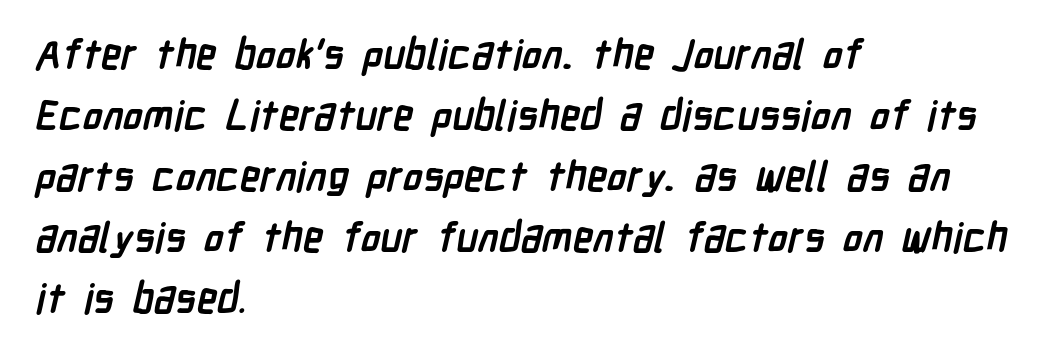
{"serif": "no", "bold": "yes", "weight": "semibold", "width": "condensed", "stroke_contrast": "low", "x_height": "medium", "monospaced": "no", "underline": "no", "align": "left", "line_spacing": "normal", "line_spacing_ratio": 1.49, "letter_spacing": "normal", "letter_spacing_em": 0.0, "glyph_px": 41}
